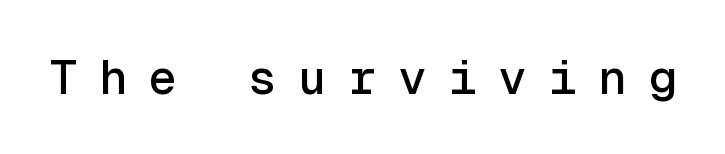
Any mark beneath the type? The region is blank. The passage shown is typed in a monospace face where columns stay perfectly aligned. Unlike italic type, these characters show no tilt at all. The designer went with a sans here, leaving each stem footless.
